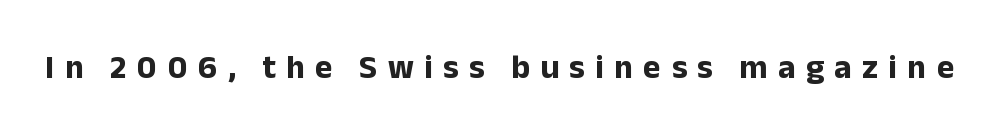
Q: Is the text bold? A: Yes.
Q: Is the text italic (slanted)? A: No, it is upright.
Q: Is the typeface a serif or a sans-serif typeface? A: Sans-serif.
Q: Is the text underlined? A: No.
Q: Is the spacing between letters normal or unusually wide? A: Unusually wide.
Q: Width (condensed, normal, or wide)? A: Normal.
Q: Stroke contrast? A: Low.
Q: x-height? A: Medium.
Q: Monospaced? A: No.
